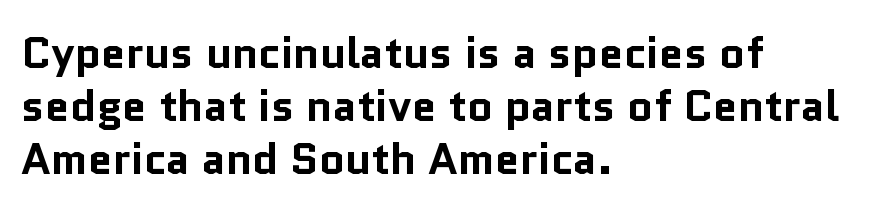
{"serif": "no", "italic": "no", "bold": "yes", "weight": "bold", "width": "normal", "stroke_contrast": "low", "x_height": "medium", "monospaced": "no", "underline": "no", "align": "left", "line_spacing_ratio": 1.2, "letter_spacing": "normal", "letter_spacing_em": 0.0, "glyph_px": 44}
